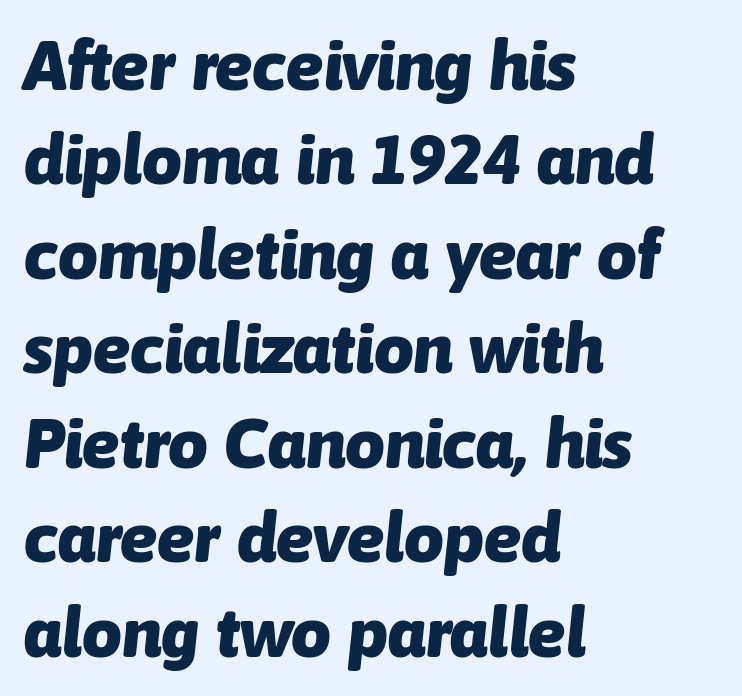
Tracking value appears to be zero — textbook default spacing. Any mark beneath the type? The region is blank. Here the designer chose a conventional face with non-uniform glyph widths. Honestly, the row spacing looks completely unremarkable.
